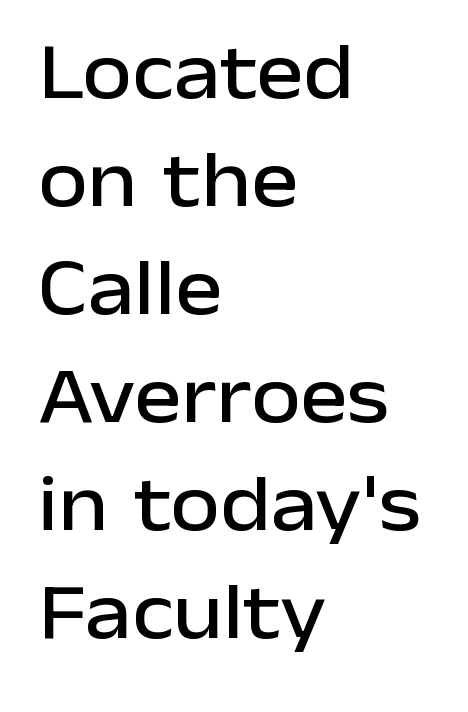
Q: Is the text italic (slanted)? A: No, it is upright.
Q: Is the typeface a serif or a sans-serif typeface? A: Sans-serif.
Q: Is the text underlined? A: No.
Q: How is the paragraph aligned? A: Left-aligned.
Q: Is the spacing between letters normal or unusually wide? A: Normal.
Q: Is the spacing between lines tight, normal or loose? A: Normal.
Q: Width (condensed, normal, or wide)? A: Normal.
Q: Stroke contrast? A: Low.
Q: x-height? A: Medium.
Q: Monospaced? A: No.
